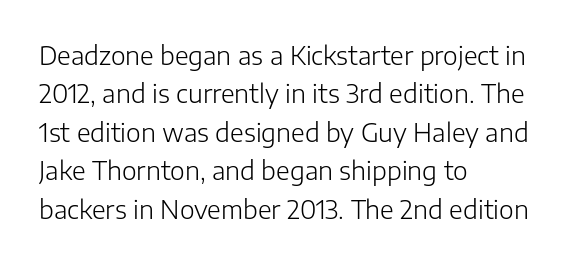
The image shows 25 px text type, upright; set left-aligned, normal line spacing (1.54x), normal letter spacing, not underlined.
